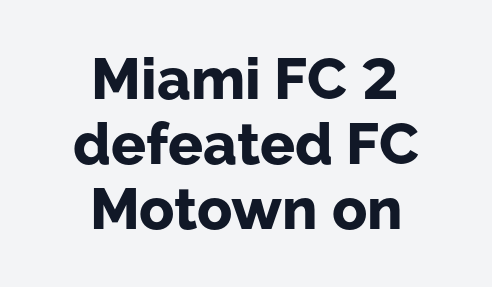
The image shows 58 px bold sans-serif type, upright; set centered, tight line spacing (1.12x), normal letter spacing, not underlined; low stroke contrast and a medium x-height.
